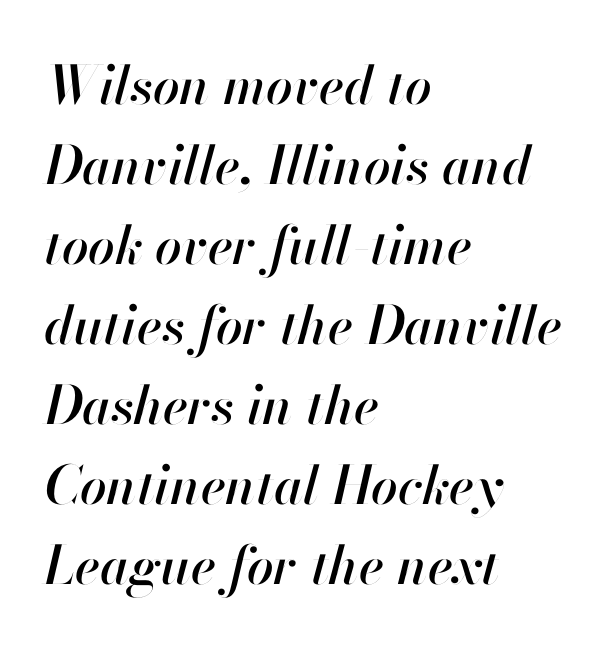
The image shows 53 px text type, italic (leaning right); set left-aligned, normal line spacing (1.51x), normal letter spacing, not underlined; high stroke contrast and a small x-height.
